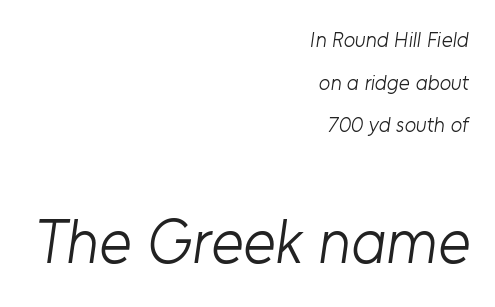
The image shows 62 px light sans-serif type; set right-aligned, loose line spacing (2.03x), normal letter spacing, not underlined; the second (bottom) block is 2.95x larger; low stroke contrast and a medium x-height.
